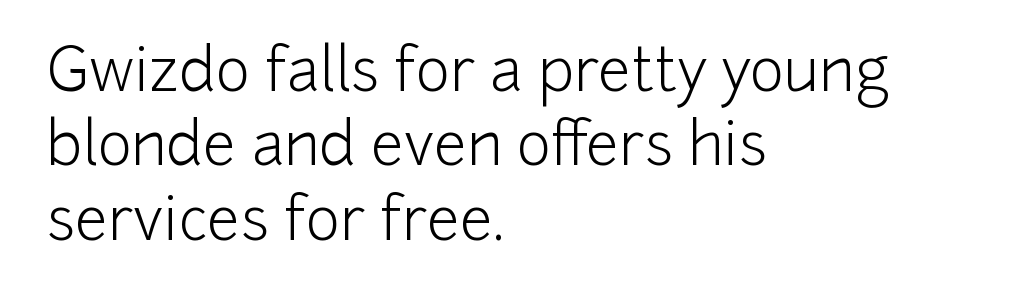
{"serif": "no", "italic": "no", "bold": "no", "weight": "light", "width": "normal", "stroke_contrast": "low", "x_height": "medium", "monospaced": "no", "underline": "no", "align": "left", "line_spacing": "normal", "line_spacing_ratio": 1.26, "letter_spacing": "normal", "letter_spacing_em": 0.0, "glyph_px": 59}
